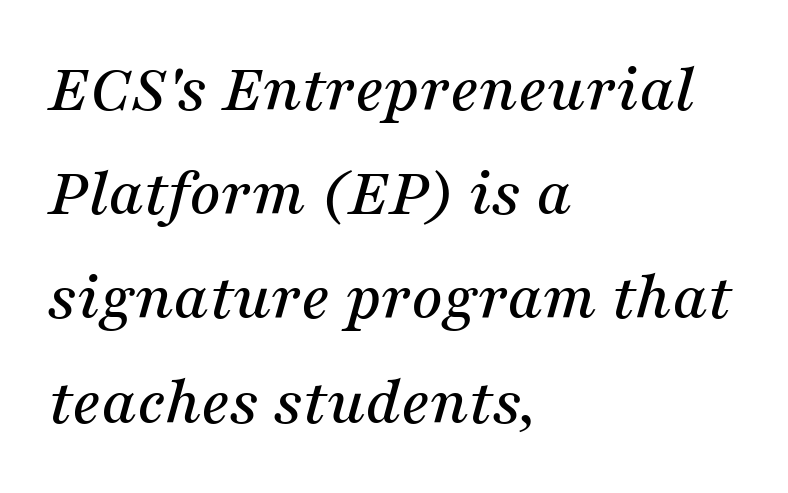
Characters are canted at an angle relative to the baseline's perpendicular. The face used here is seriffed, in the tradition of book romans. Is the block centered? No — it sits flush against the left margin. You could not count columns in this text — the font is proportionally spaced. How would I describe the line gaps? Plain and ordinary. Underline: absent.
